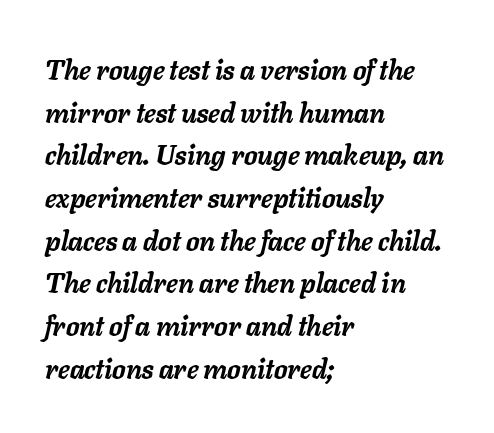
{"italic": "yes", "lean": "right", "slant_degrees": 11, "bold": "yes", "underline": "no", "align": "left", "line_spacing": "normal", "line_spacing_ratio": 1.58, "letter_spacing": "normal", "letter_spacing_em": 0.0, "glyph_px": 27}
